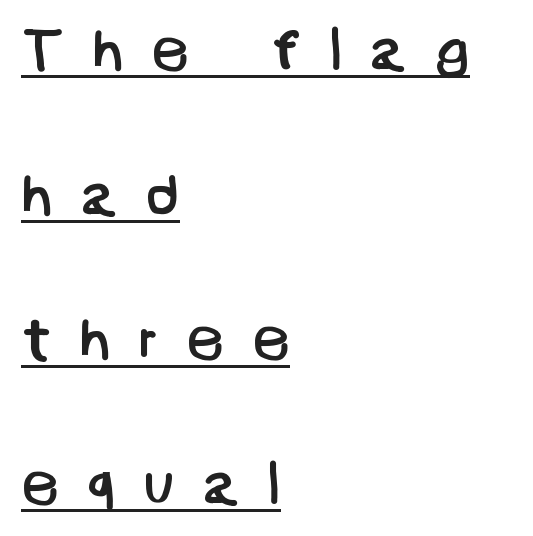
Q: Is the text bold? A: No.
Q: Is the typeface a serif or a sans-serif typeface? A: Sans-serif.
Q: Is the text underlined? A: Yes.
Q: How is the paragraph aligned? A: Left-aligned.
Q: Is the spacing between letters normal or unusually wide? A: Unusually wide.
Q: Is the spacing between lines tight, normal or loose? A: Loose.
Q: Width (condensed, normal, or wide)? A: Normal.
Q: Stroke contrast? A: Low.
Q: x-height? A: Large.
